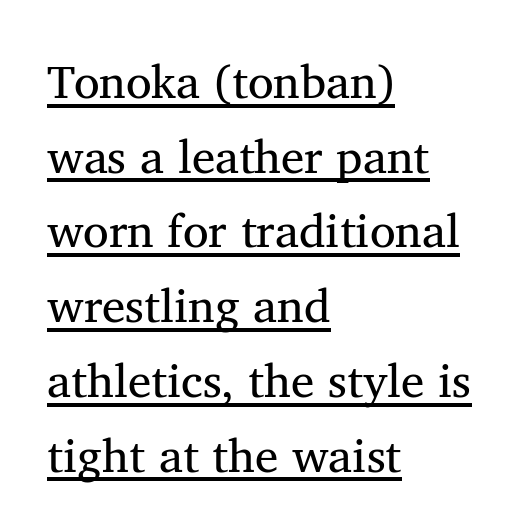
Q: Is the text bold? A: No.
Q: Is the text italic (slanted)? A: No, it is upright.
Q: Is the typeface a serif or a sans-serif typeface? A: Serif.
Q: Is the text underlined? A: Yes.
Q: How is the paragraph aligned? A: Left-aligned.
Q: Is the spacing between letters normal or unusually wide? A: Normal.
Q: Is the spacing between lines tight, normal or loose? A: Normal.
Q: Width (condensed, normal, or wide)? A: Normal.
Q: Stroke contrast? A: Medium.
Q: x-height? A: Medium.
Q: Monospaced? A: No.
